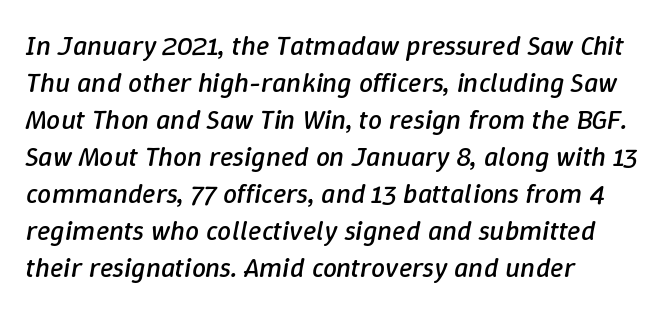
{"italic": "yes", "lean": "right", "slant_degrees": 9, "bold": "no", "weight": "regular", "width": "normal", "stroke_contrast": "low", "x_height": "medium", "monospaced": "no", "underline": "no", "align": "left", "line_spacing": "normal", "line_spacing_ratio": 1.32, "letter_spacing": "normal", "letter_spacing_em": 0.0, "glyph_px": 28}
